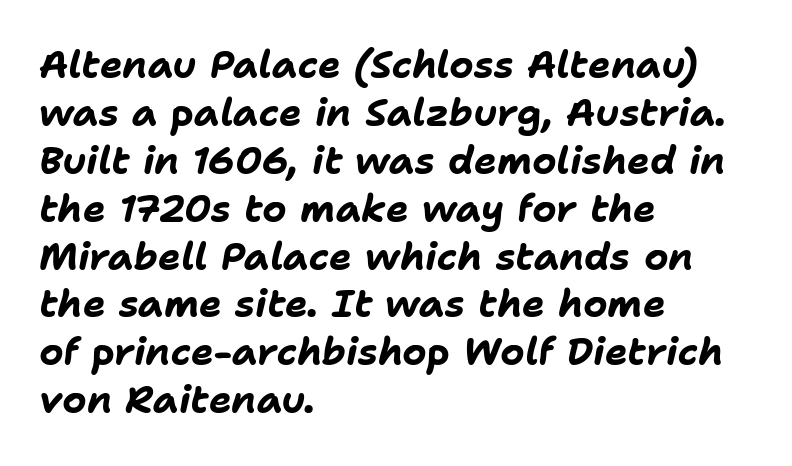
{"italic": "yes", "lean": "right", "slant_degrees": 11, "bold": "yes", "weight": "bold", "width": "normal", "stroke_contrast": "low", "x_height": "medium", "monospaced": "no", "underline": "no", "align": "left", "line_spacing": "normal", "line_spacing_ratio": 1.26, "letter_spacing": "normal", "letter_spacing_em": 0.0, "glyph_px": 38}
